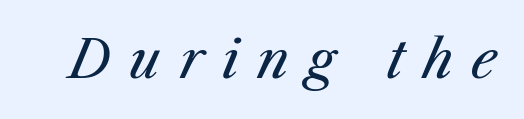
Q: Is the text bold? A: No.
Q: Is the text italic (slanted)? A: Yes, it leans right by about 25 degrees.
Q: Is the text underlined? A: No.
Q: Is the spacing between letters normal or unusually wide? A: Unusually wide.
Q: Width (condensed, normal, or wide)? A: Normal.
Q: Stroke contrast? A: Medium.
Q: x-height? A: Medium.
Q: Monospaced? A: No.
